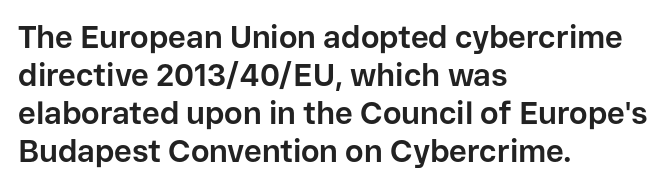
Q: Is the text bold? A: Yes.
Q: Is the text italic (slanted)? A: No, it is upright.
Q: Is the typeface a serif or a sans-serif typeface? A: Sans-serif.
Q: Is the text underlined? A: No.
Q: How is the paragraph aligned? A: Left-aligned.
Q: Is the spacing between letters normal or unusually wide? A: Normal.
Q: Width (condensed, normal, or wide)? A: Normal.
Q: Stroke contrast? A: Low.
Q: x-height? A: Medium.
Q: Monospaced? A: No.
